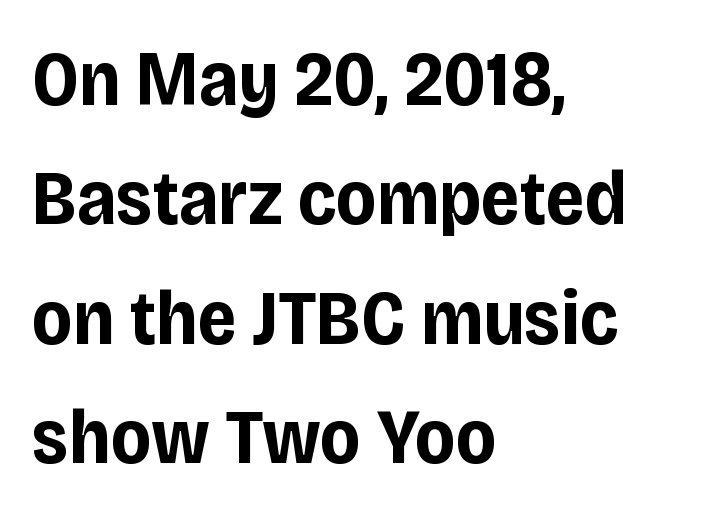
The image shows 78 px bold, condensed sans-serif type, upright; set left-aligned, normal line spacing (1.53x), normal letter spacing, not underlined; low stroke contrast and a large x-height.
